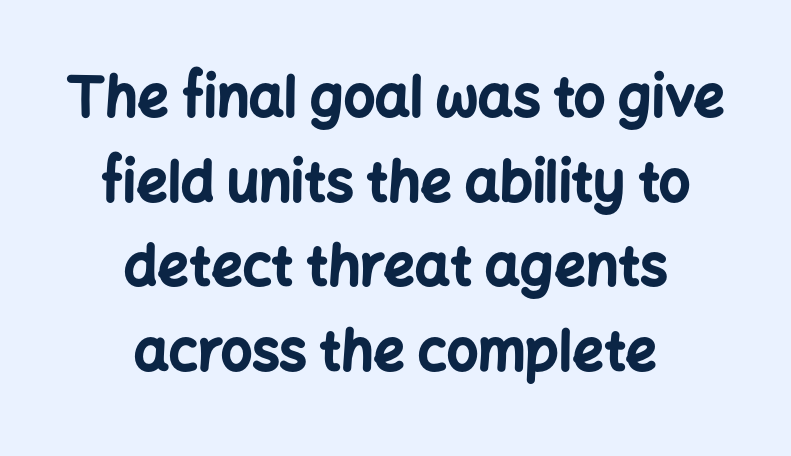
Q: Is the text bold? A: Yes.
Q: Is the text italic (slanted)? A: No, it is upright.
Q: Is the typeface a serif or a sans-serif typeface? A: Sans-serif.
Q: Is the text underlined? A: No.
Q: How is the paragraph aligned? A: Centered.
Q: Is the spacing between letters normal or unusually wide? A: Normal.
Q: Is the spacing between lines tight, normal or loose? A: Normal.
Q: Width (condensed, normal, or wide)? A: Normal.
Q: Stroke contrast? A: Low.
Q: x-height? A: Medium.
Q: Monospaced? A: No.
